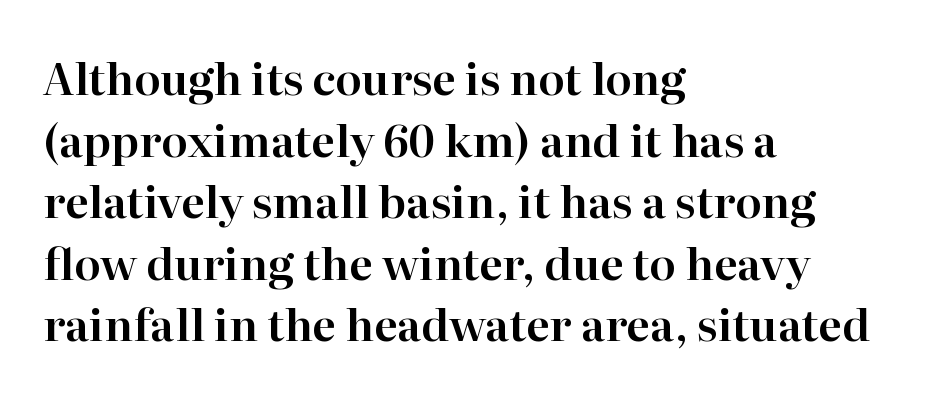
{"serif": "yes", "italic": "no", "width": "normal", "stroke_contrast": "high", "x_height": "medium", "monospaced": "no", "underline": "no", "align": "left", "line_spacing": "normal", "line_spacing_ratio": 1.4, "letter_spacing": "normal", "letter_spacing_em": 0.0, "glyph_px": 44}
